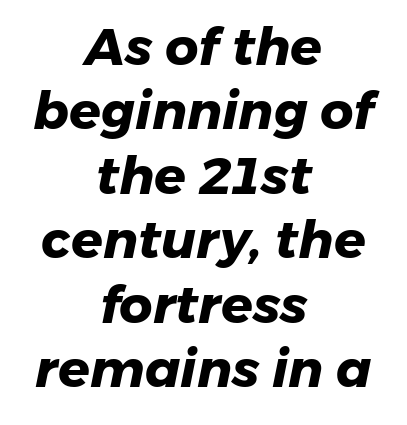
The image shows 52 px heavy sans-serif type; set centered, line spacing 1.24x, normal letter spacing, not underlined; low stroke contrast and a medium x-height.
